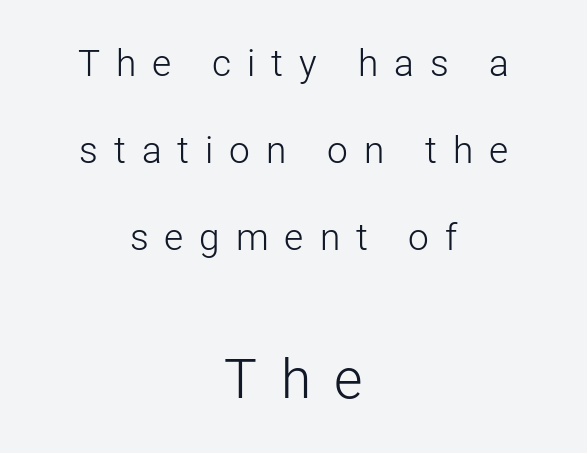
The image shows 55 px light sans-serif type, upright; set centered, loose line spacing (2.35x), unusually wide letter spacing (+0.43 em), not underlined; the second (bottom) block is 1.49x larger; low stroke contrast and a medium x-height.
